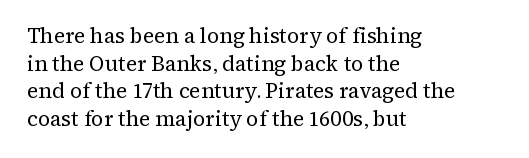
The image shows 21 px text type, upright; set left-aligned, normal line spacing (1.31x), normal letter spacing, not underlined.
